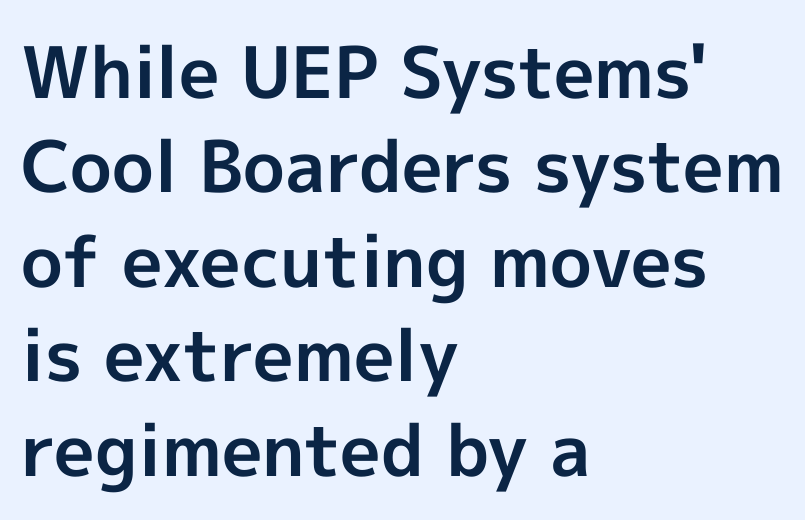
Ordinary non-slanted type is in use. Underlining? Definitely not there. A student would call this left alignment; a typographer would say flush left, rag right. A dark, heavy texture on the line: the type is bold. Grotesque or geometric, the face here clearly has no serifs.
